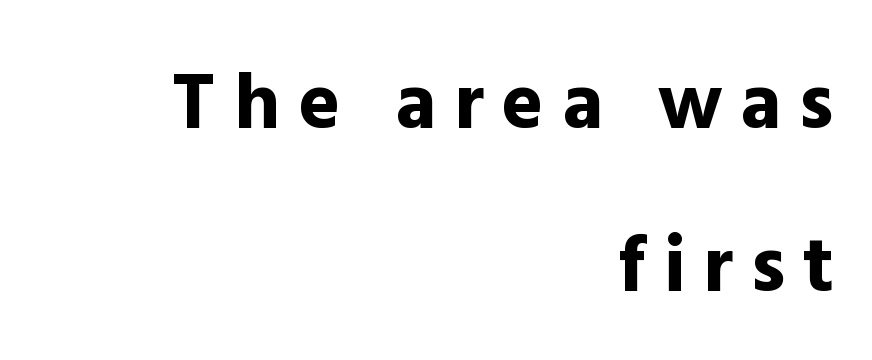
Q: Is the text bold? A: Yes.
Q: Is the text italic (slanted)? A: No, it is upright.
Q: Is the typeface a serif or a sans-serif typeface? A: Sans-serif.
Q: Is the text underlined? A: No.
Q: How is the paragraph aligned? A: Right-aligned.
Q: Is the spacing between letters normal or unusually wide? A: Unusually wide.
Q: Is the spacing between lines tight, normal or loose? A: Loose.
Q: Width (condensed, normal, or wide)? A: Normal.
Q: x-height? A: Medium.
Q: Monospaced? A: No.
